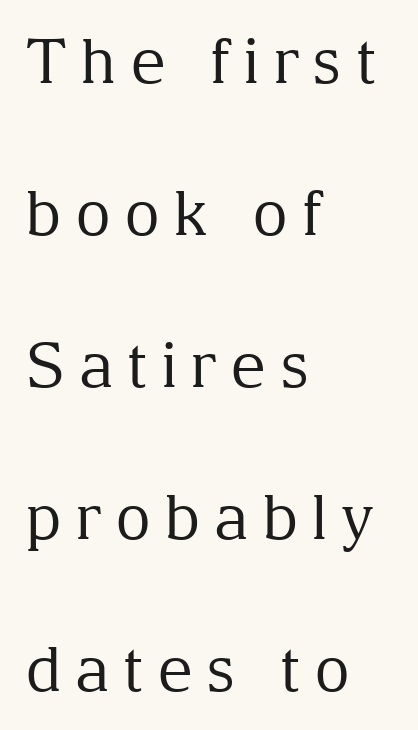
The image shows 62 px regular-weight serif type, upright; set left-aligned, loose line spacing (2.45x), unusually wide letter spacing (+0.21 em), not underlined; medium stroke contrast and a medium x-height.
